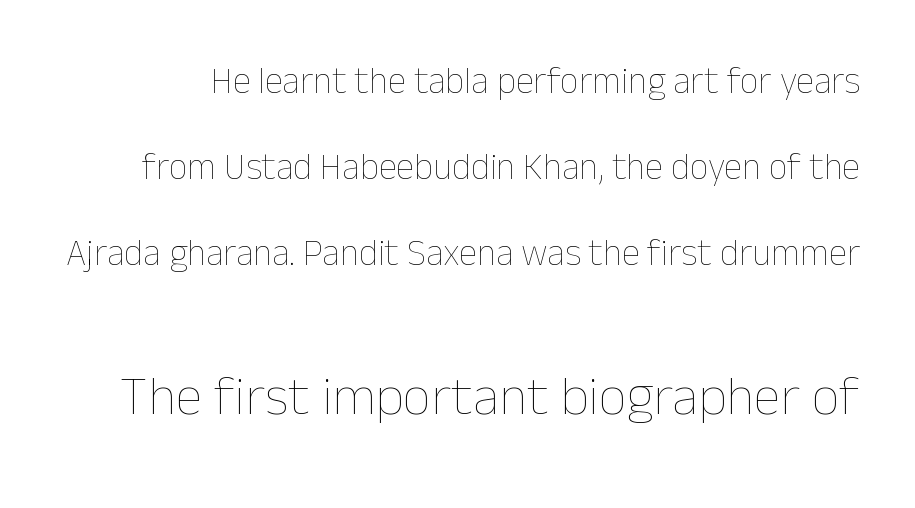
{"italic": "no", "bold": "no", "weight": "thin", "width": "normal", "stroke_contrast": "low", "x_height": "medium", "monospaced": "no", "underline": "no", "line_spacing": "loose", "line_spacing_ratio": 2.33, "letter_spacing": "normal", "letter_spacing_em": 0.0, "larger_block": "second", "size_ratio": 1.49, "glyph_px": 55}
